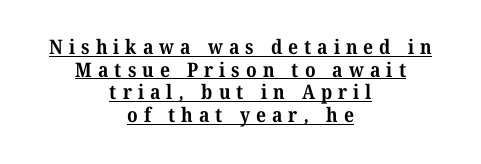
Q: Is the text bold? A: Yes.
Q: Is the text underlined? A: Yes.
Q: How is the paragraph aligned? A: Centered.
Q: Is the spacing between letters normal or unusually wide? A: Unusually wide.
Q: Is the spacing between lines tight, normal or loose? A: Tight.
